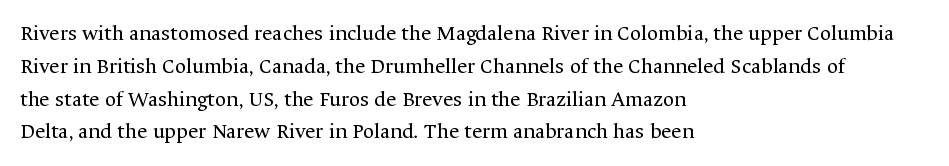
Descender tails drop into unmarked territory. Vertically, the passage feels balanced, rows spaced as you'd expect. The typesetter chose a ragged-right arrangement here. The typography opts for an upright posture over an oblique one. The rendering keeps characters at their native spacing. Stroke mass is kept to a normal reading level or below.
